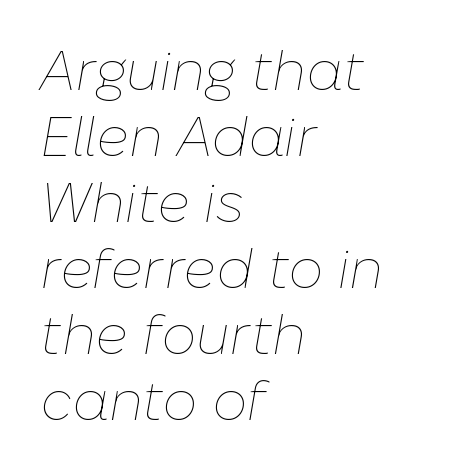
The image shows 55 px thin type, italic (leaning right); set left-aligned, line spacing 1.2x, normal letter spacing, not underlined; low stroke contrast and a medium x-height.
